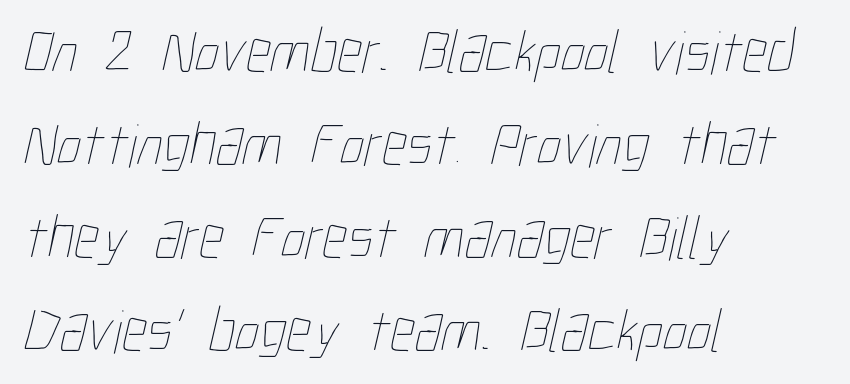
The image shows 62 px thin, condensed type; set left-aligned, normal line spacing (1.5x), normal letter spacing, not underlined; low stroke contrast and a medium x-height.
